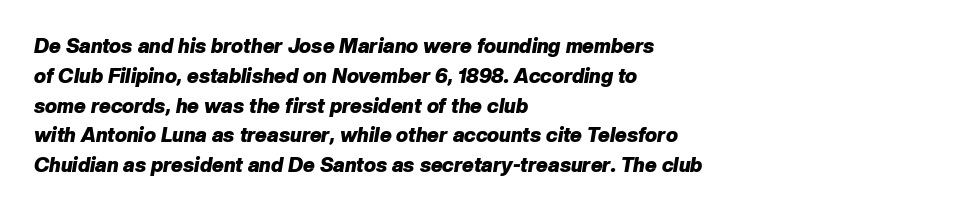
Q: Is the text bold? A: Yes.
Q: Is the text italic (slanted)? A: Yes, it leans right by about 10 degrees.
Q: Is the text underlined? A: No.
Q: How is the paragraph aligned? A: Left-aligned.
Q: Is the spacing between letters normal or unusually wide? A: Normal.
Q: Is the spacing between lines tight, normal or loose? A: Normal.
